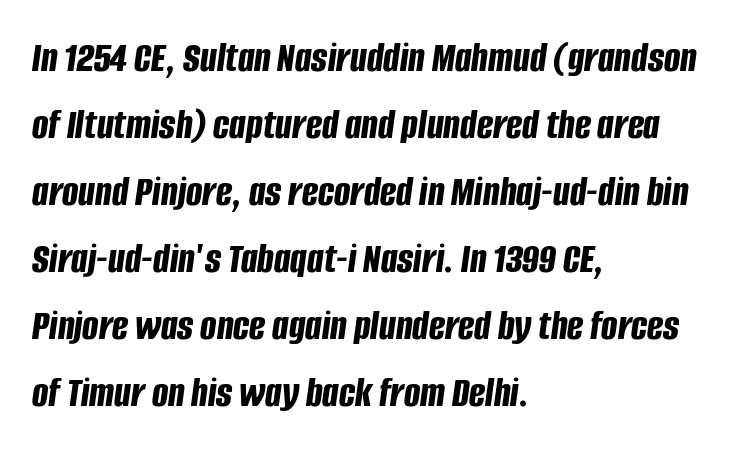
Stroke thickness is high; the sample reads as a true bold. Look at the tracking — it's just the regular setting, nothing added. The baseline area is clear. Where is the straight margin? On the left. Rendered with sloped, italic letterforms.
